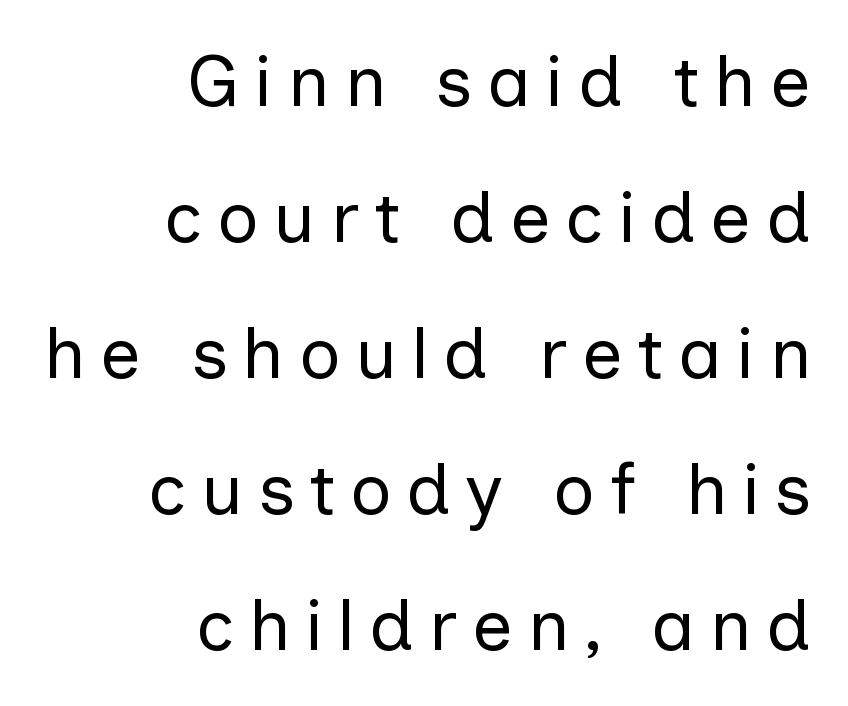
{"serif": "no", "italic": "no", "bold": "no", "weight": "regular", "width": "normal", "stroke_contrast": "low", "x_height": "medium", "monospaced": "no", "underline": "no", "align": "right", "line_spacing_ratio": 1.89, "letter_spacing": "wide", "letter_spacing_em": 0.2, "glyph_px": 72}
